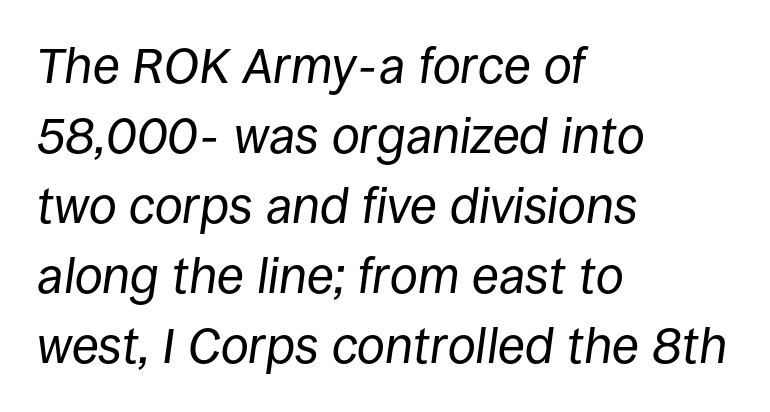
The image shows 50 px regular-weight type, italic (leaning right); set left-aligned, normal line spacing (1.4x), normal letter spacing, not underlined; low stroke contrast and a large x-height.
